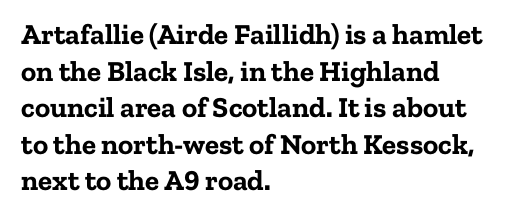
{"serif": "yes", "italic": "no", "bold": "yes", "weight": "bold", "width": "normal", "stroke_contrast": "low", "x_height": "medium", "monospaced": "no", "underline": "no", "align": "left", "line_spacing": "normal", "line_spacing_ratio": 1.26, "letter_spacing": "normal", "letter_spacing_em": 0.0, "glyph_px": 29}
